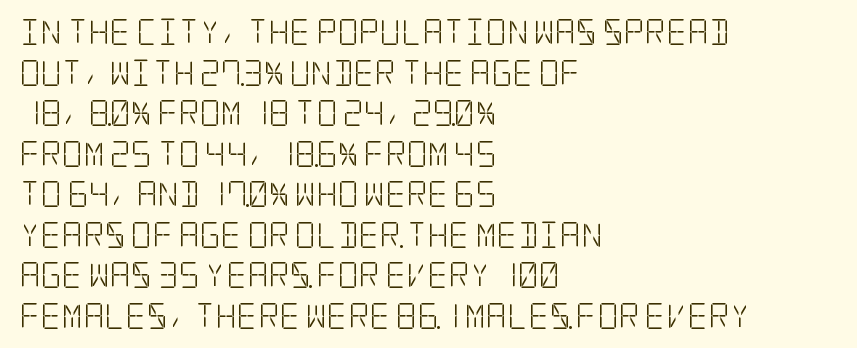
The zone under the glyphs is completely vacant. Letters have the restrained weight of plain body copy at most. Line beginnings align vertically; line endings do not. The gaps between neighbouring characters are ordinary and unremarkable.
